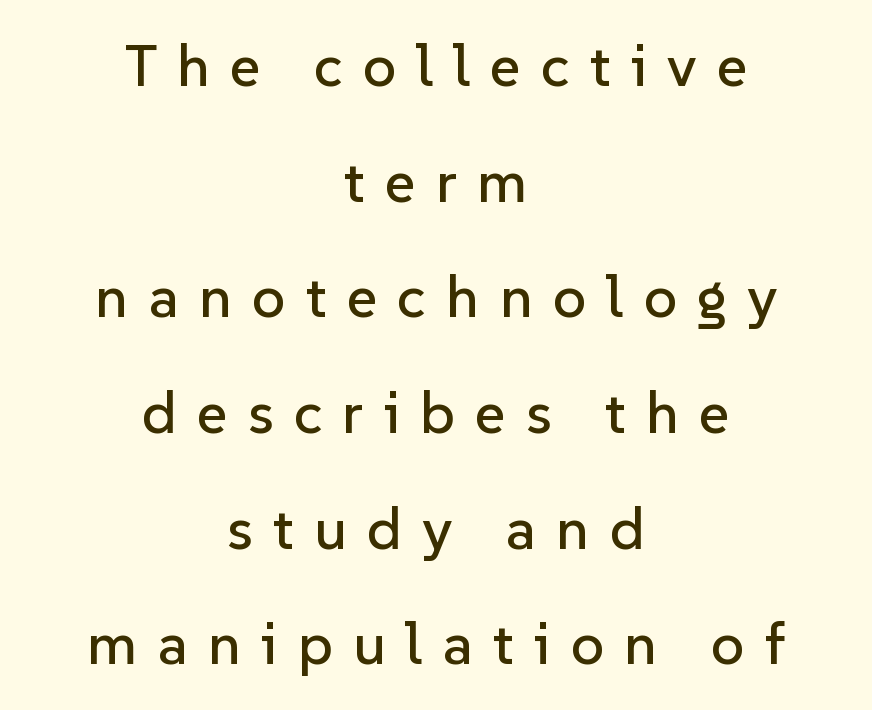
{"serif": "no", "italic": "no", "width": "normal", "stroke_contrast": "low", "x_height": "medium", "monospaced": "no", "underline": "no", "align": "center", "line_spacing": "loose", "line_spacing_ratio": 1.96, "letter_spacing": "wide", "letter_spacing_em": 0.34, "glyph_px": 59}
